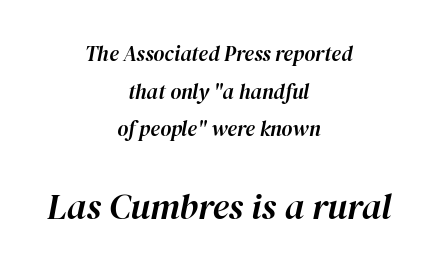
The image shows 36 px text type, italic (leaning right); set centered, line spacing 1.79x, normal letter spacing, not underlined; the second (bottom) block is 1.71x larger; high stroke contrast and a medium x-height.
